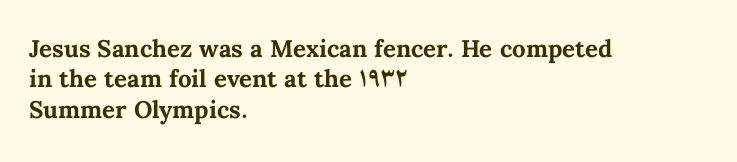
The image shows 24 px bold type, upright; set left-aligned, normal line spacing (1.27x), normal letter spacing, not underlined.
